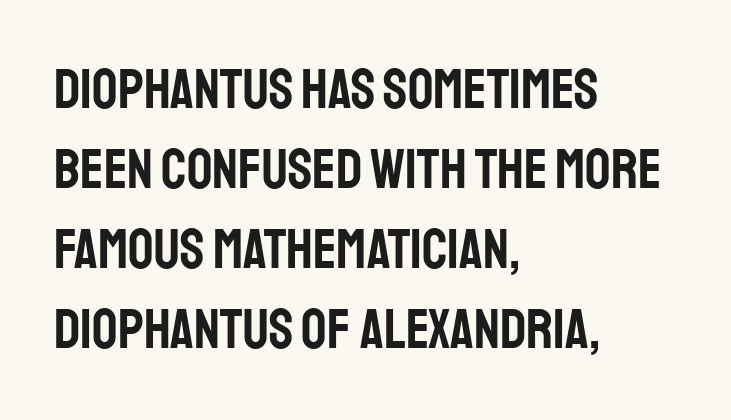
The image shows 56 px condensed sans-serif type, upright; set left-aligned, normal line spacing (1.43x), normal letter spacing, not underlined; low stroke contrast and a large x-height.
